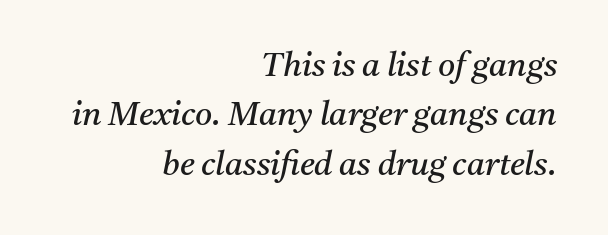
A flush-right, rag-left setting is used for this passage. Is this a sans? No — the strokes have serifs. Here the glyphs are tracked normally, forming tight word shapes. The words here are not underlined. This sample has the flowing, uneven cadence of proportional lettering. In terms of posture, this sample is oblique.
